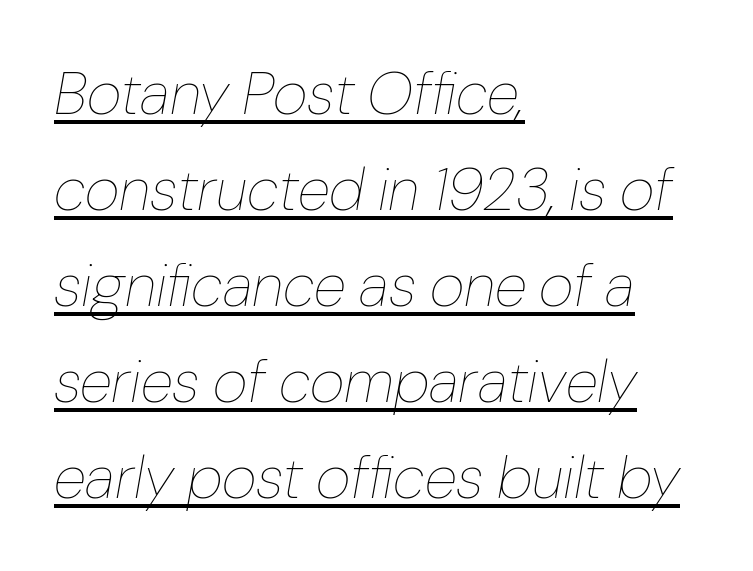
Q: Is the text bold? A: No.
Q: Is the text italic (slanted)? A: Yes, it leans right by about 10 degrees.
Q: Is the text underlined? A: Yes.
Q: How is the paragraph aligned? A: Left-aligned.
Q: Is the spacing between letters normal or unusually wide? A: Normal.
Q: Is the spacing between lines tight, normal or loose? A: Normal.
Q: Width (condensed, normal, or wide)? A: Normal.
Q: Stroke contrast? A: Low.
Q: x-height? A: Medium.
Q: Monospaced? A: No.
